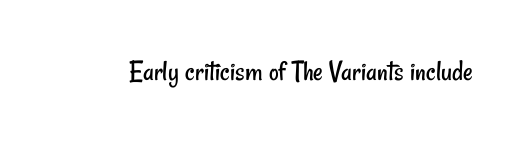
No heavy texture on the line: the type isn't bold. I'd call this a sans setting — the letters go barefoot. Check under the words: just untouched page. Here the designer chose a conventional face with non-uniform glyph widths. Students, note that the glyphs here touch the page at normal intervals.
